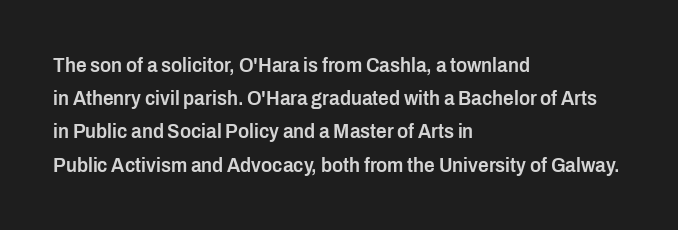
{"italic": "no", "bold": "semi", "underline": "no", "align": "left", "line_spacing": "normal", "line_spacing_ratio": 1.58, "letter_spacing": "normal", "letter_spacing_em": 0.0, "glyph_px": 21}
